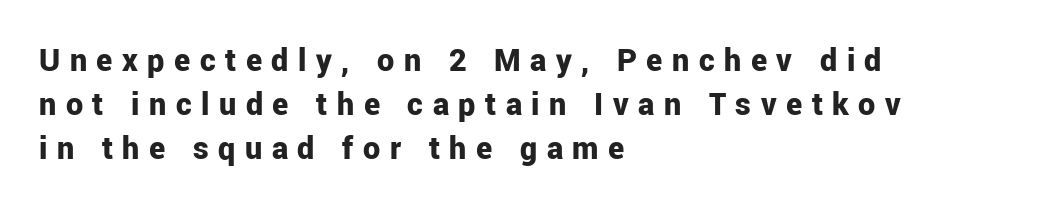
Short note: letters widely spaced. The strip under each line holds only bare page. Observe the absence of serifs on each vertical stroke in this sample. A roman cut, with each character standing at attention.
